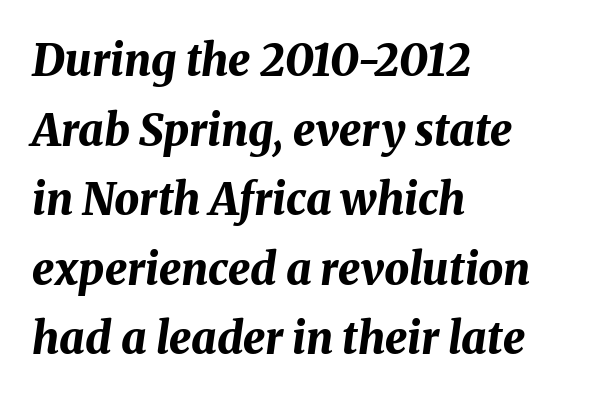
Q: Is the text bold? A: Yes.
Q: Is the text italic (slanted)? A: Yes, it leans right by about 8 degrees.
Q: Is the text underlined? A: No.
Q: How is the paragraph aligned? A: Left-aligned.
Q: Is the spacing between letters normal or unusually wide? A: Normal.
Q: Is the spacing between lines tight, normal or loose? A: Normal.
Q: Width (condensed, normal, or wide)? A: Normal.
Q: Stroke contrast? A: Medium.
Q: x-height? A: Medium.
Q: Monospaced? A: No.
